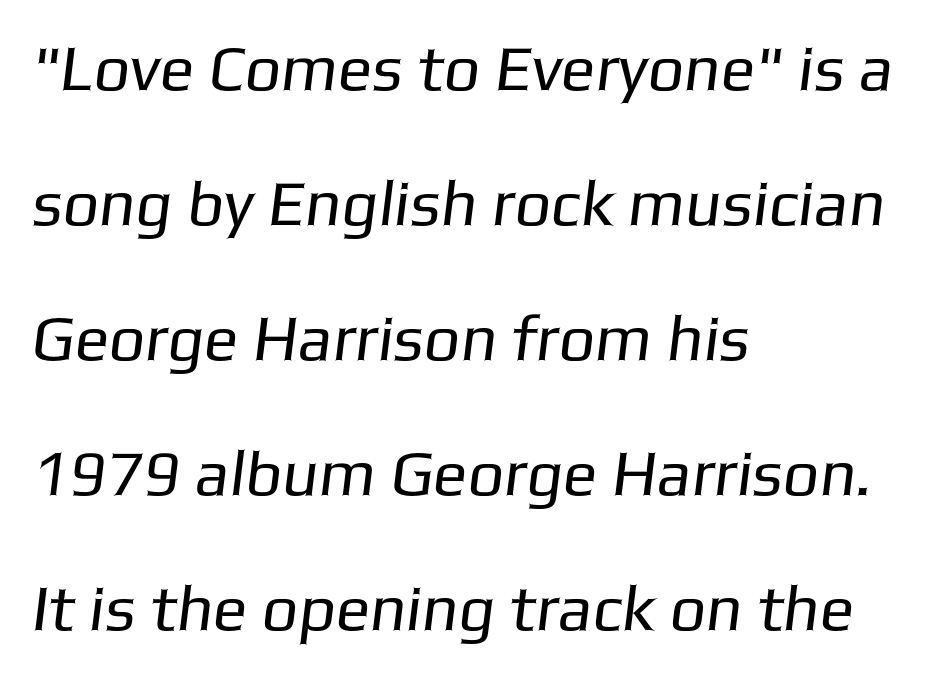
{"serif": "no", "bold": "no", "weight": "regular", "width": "normal", "stroke_contrast": "low", "x_height": "medium", "monospaced": "no", "underline": "no", "align": "left", "line_spacing": "loose", "line_spacing_ratio": 2.11, "letter_spacing": "normal", "letter_spacing_em": 0.0, "glyph_px": 64}
